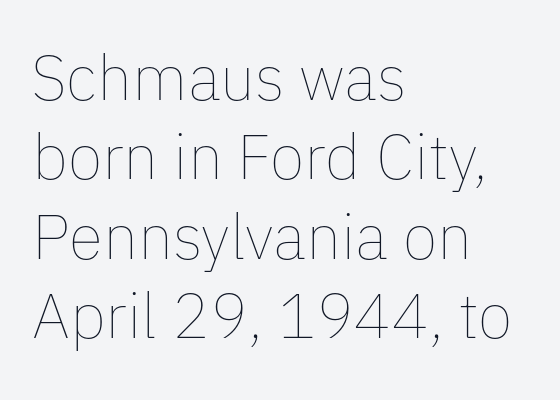
{"italic": "no", "bold": "no", "weight": "thin", "width": "normal", "stroke_contrast": "low", "x_height": "medium", "monospaced": "no", "underline": "no", "align": "left", "line_spacing": "normal", "line_spacing_ratio": 1.26, "letter_spacing": "normal", "letter_spacing_em": 0.0, "glyph_px": 63}
